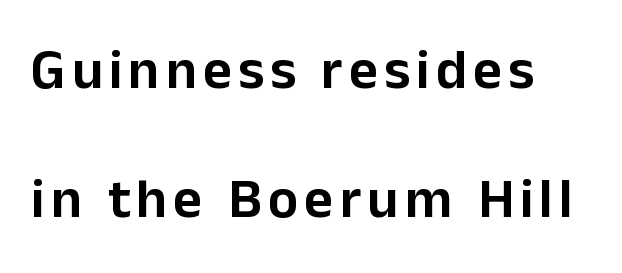
The image shows 56 px sans-serif type, upright; set left-aligned, loose line spacing (2.31x), not underlined; low stroke contrast and a medium x-height.
